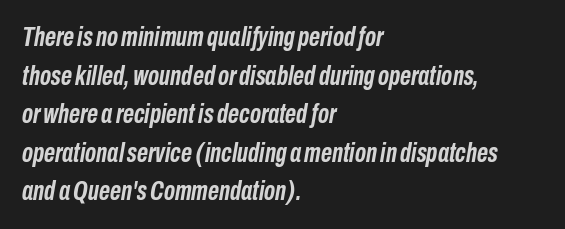
{"italic": "yes", "lean": "right", "slant_degrees": 10, "bold": "yes", "underline": "no", "align": "left", "line_spacing": "normal", "line_spacing_ratio": 1.43, "letter_spacing": "normal", "letter_spacing_em": 0.0, "glyph_px": 27}
